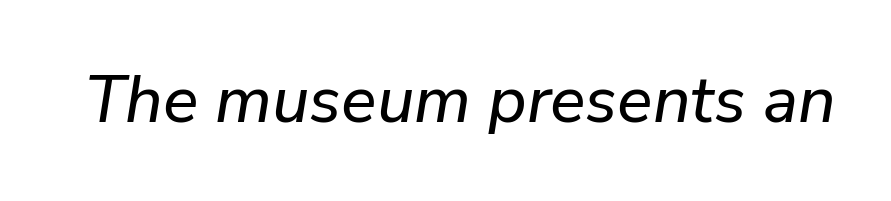
{"italic": "yes", "lean": "right", "slant_degrees": 9, "width": "normal", "stroke_contrast": "low", "x_height": "medium", "monospaced": "no", "underline": "no", "letter_spacing": "normal", "letter_spacing_em": 0.0, "glyph_px": 66}
